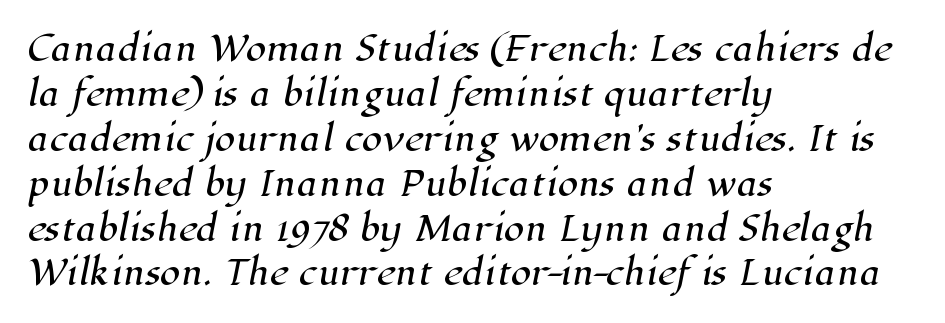
Q: Is the typeface a serif or a sans-serif typeface? A: Serif.
Q: Is the text underlined? A: No.
Q: How is the paragraph aligned? A: Left-aligned.
Q: Is the spacing between letters normal or unusually wide? A: Normal.
Q: Is the spacing between lines tight, normal or loose? A: Normal.
Q: Width (condensed, normal, or wide)? A: Normal.
Q: Stroke contrast? A: High.
Q: x-height? A: Medium.
Q: Monospaced? A: No.
